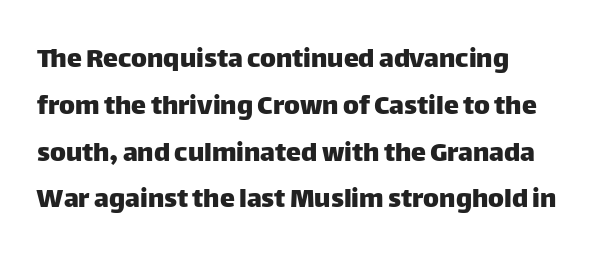
The lettering holds an erect, upright posture throughout. The leading is moderate, giving the passage an even texture. Honestly, the letter spacing is just normal — you wouldn't notice it. You could not count columns in this text — the font is proportionally spaced. This rendering uses left alignment, leaving the right contour irregular.
